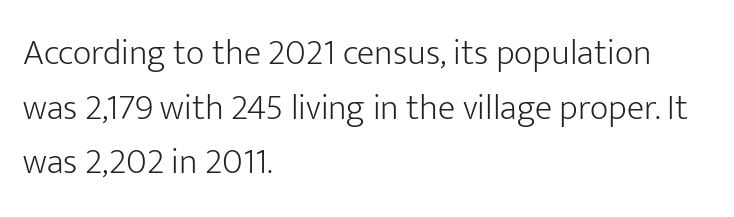
The image shows 36 px light sans-serif type, upright; set left-aligned, normal line spacing (1.52x), normal letter spacing, not underlined; low stroke contrast and a medium x-height.
